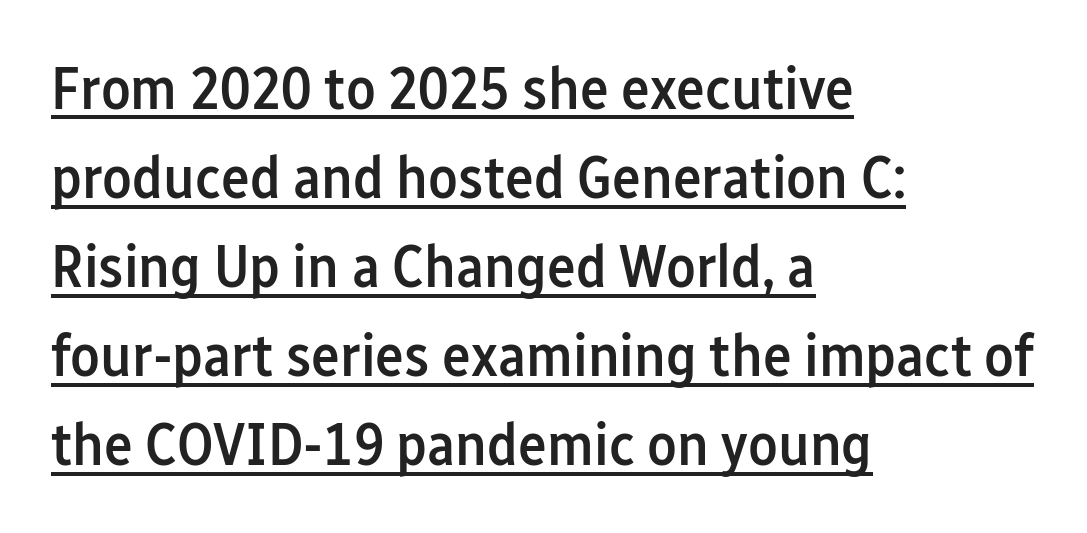
The image shows 61 px semibold, condensed sans-serif type, upright; set left-aligned, normal line spacing (1.46x), normal letter spacing, underlined; low stroke contrast and a medium x-height.
